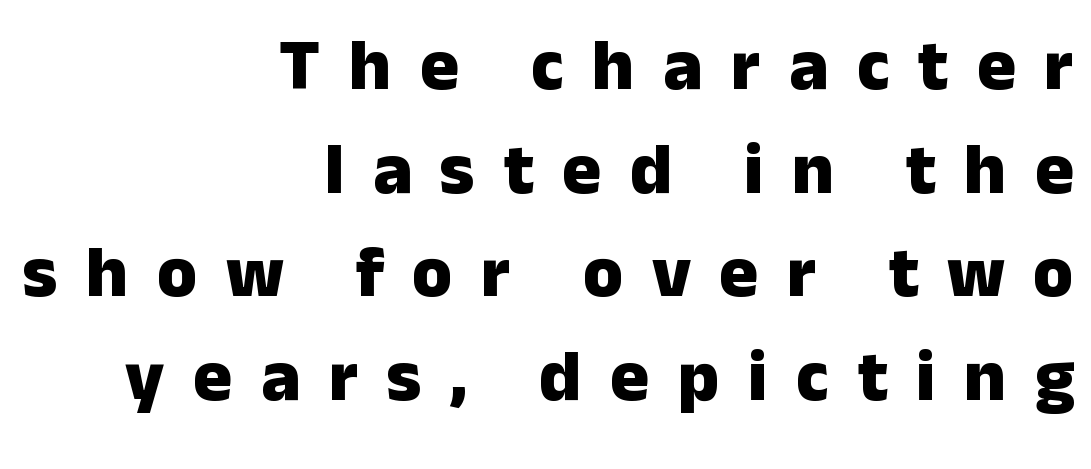
The image shows 73 px heavy sans-serif type, upright; set right-aligned, normal line spacing (1.42x), unusually wide letter spacing (+0.39 em), not underlined; low stroke contrast and a medium x-height.
